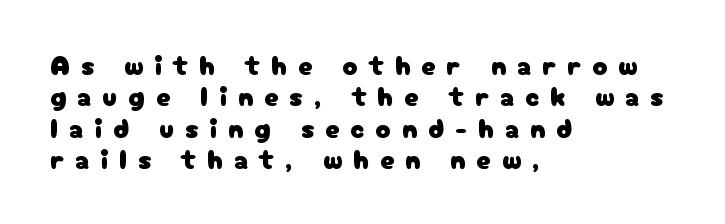
Q: Is the text italic (slanted)? A: No, it is upright.
Q: Is the typeface a serif or a sans-serif typeface? A: Sans-serif.
Q: Is the text underlined? A: No.
Q: How is the paragraph aligned? A: Left-aligned.
Q: Is the spacing between letters normal or unusually wide? A: Unusually wide.
Q: Is the spacing between lines tight, normal or loose? A: Tight.
Q: Width (condensed, normal, or wide)? A: Normal.
Q: Stroke contrast? A: Low.
Q: x-height? A: Medium.
Q: Monospaced? A: No.
